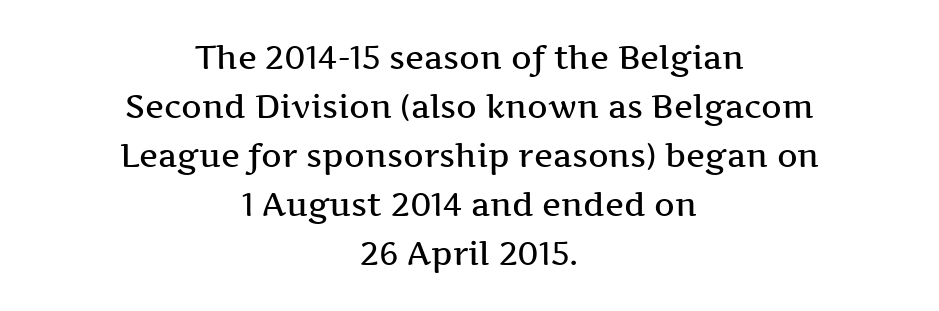
The image shows 32 px semibold, wide serif type, upright; set centered, normal line spacing (1.53x), normal letter spacing, not underlined; medium stroke contrast and a medium x-height.
